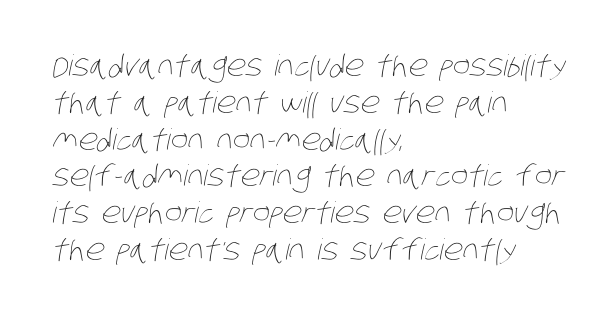
Q: Is the text bold? A: No.
Q: Is the text underlined? A: No.
Q: How is the paragraph aligned? A: Left-aligned.
Q: Is the spacing between letters normal or unusually wide? A: Normal.
Q: Is the spacing between lines tight, normal or loose? A: Normal.
Q: Width (condensed, normal, or wide)? A: Condensed.
Q: Stroke contrast? A: Low.
Q: x-height? A: Large.
Q: Monospaced? A: No.
